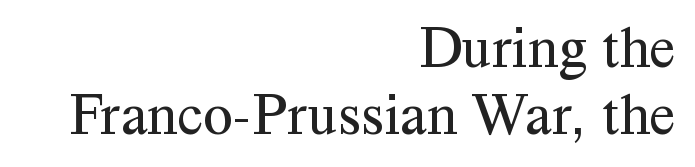
Q: Is the text bold? A: No.
Q: Is the text italic (slanted)? A: No, it is upright.
Q: Is the typeface a serif or a sans-serif typeface? A: Serif.
Q: Is the text underlined? A: No.
Q: How is the paragraph aligned? A: Right-aligned.
Q: Is the spacing between letters normal or unusually wide? A: Normal.
Q: Is the spacing between lines tight, normal or loose? A: Tight.
Q: Width (condensed, normal, or wide)? A: Normal.
Q: Stroke contrast? A: Medium.
Q: x-height? A: Medium.
Q: Monospaced? A: No.
